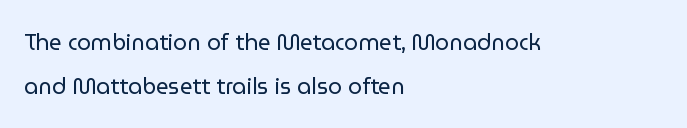
Caption: face not bold, strokes unweighted. The face used here is rendered with its standard letterfit. Characters remain perfectly vertical along every line. Quick note: underline off. Which margin do the lines hug? The left one — the right edge is uneven. Each new line begins a long way beneath the previous one.
